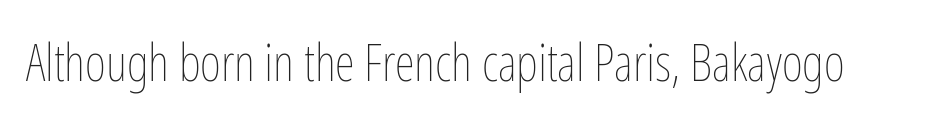
The image shows 51 px thin, condensed type, upright; set normal letter spacing, not underlined; low stroke contrast and a medium x-height.
